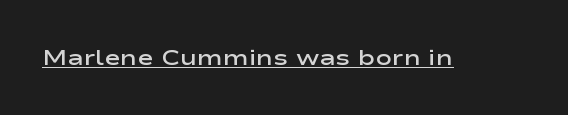
Q: Is the text bold? A: Semi-bold.
Q: Is the text italic (slanted)? A: No, it is upright.
Q: Is the text underlined? A: Yes.
Q: Is the spacing between letters normal or unusually wide? A: Normal.
